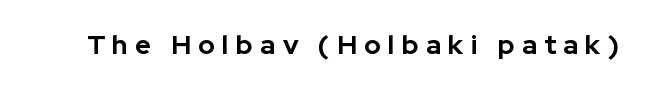
Look at the tracking — it's clearly loosened, letters drifting apart. Notice how the stems are strictly vertical — no italics here. Bold? Absolutely — the strokes are thick and heavy. Just letters on the line, the space beneath them empty.
